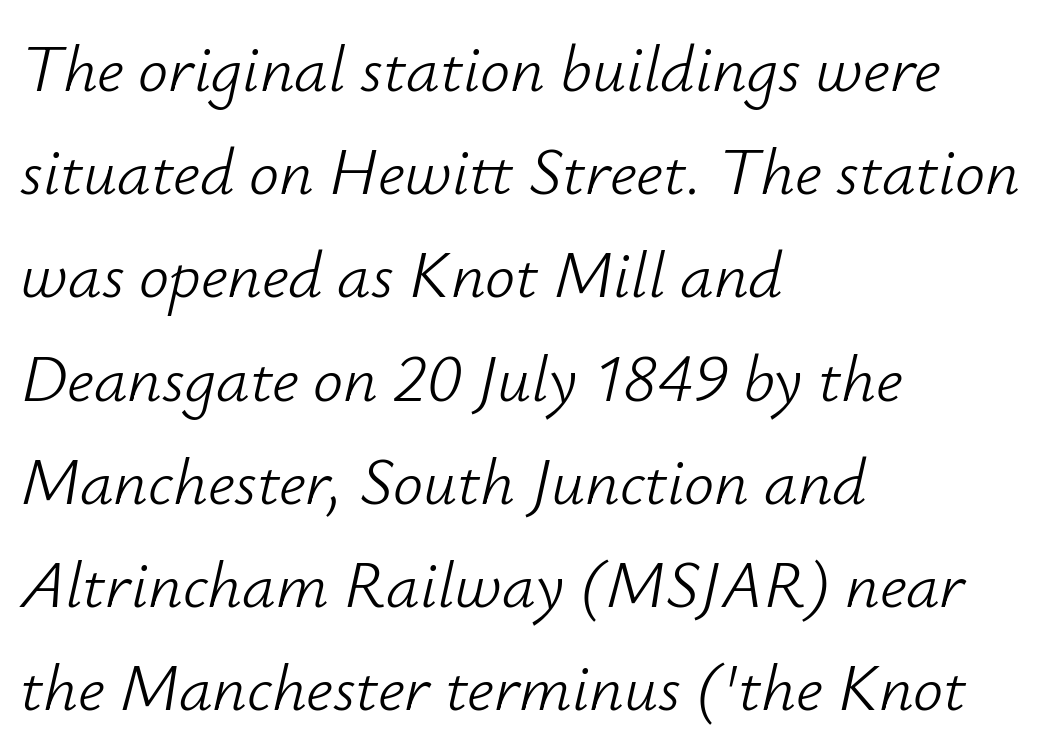
The image shows 67 px light type, italic (leaning right); set left-aligned, normal line spacing (1.54x), normal letter spacing, not underlined; low stroke contrast and a small x-height.
